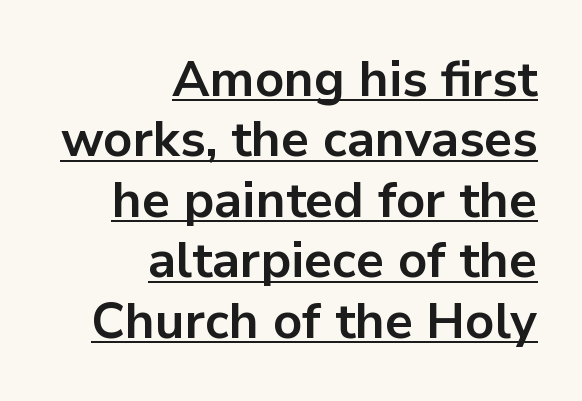
{"serif": "no", "italic": "no", "bold": "yes", "weight": "bold", "width": "normal", "stroke_contrast": "low", "x_height": "medium", "monospaced": "no", "underline": "yes", "align": "right", "line_spacing_ratio": 1.21, "letter_spacing": "normal", "letter_spacing_em": 0.0, "glyph_px": 50}
